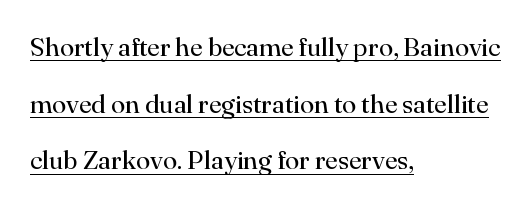
Q: Is the text bold? A: No.
Q: Is the text italic (slanted)? A: No, it is upright.
Q: Is the text underlined? A: Yes.
Q: How is the paragraph aligned? A: Left-aligned.
Q: Is the spacing between letters normal or unusually wide? A: Normal.
Q: Is the spacing between lines tight, normal or loose? A: Loose.
